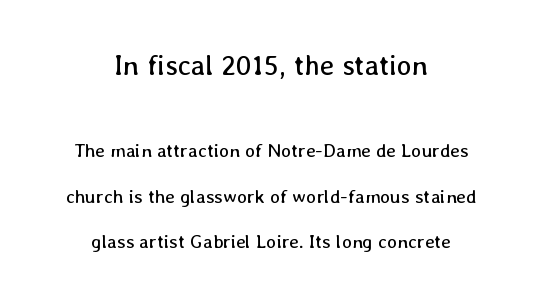
The image shows 28 px regular-weight type, upright; set centered, loose line spacing (2.41x), normal letter spacing, not underlined; the first (top) block is 1.47x larger; low stroke contrast and a medium x-height.
